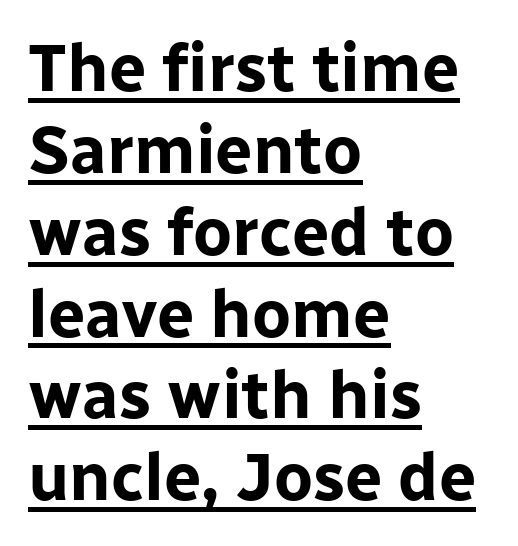
Honestly, the letter spacing is just normal — you wouldn't notice it. Caption: bold face, heavy strokes. The rendering uses natural spacing where letterforms have individual widths. The face used here appears with an underline applied. Does the lettering tilt? It doesn't — this is upright. The characters display no serif detailing; their extremities are plain.
